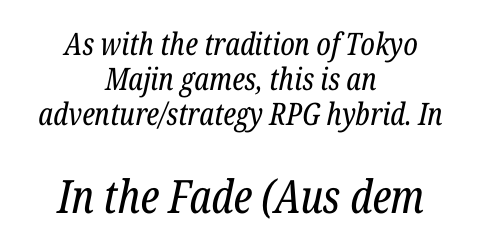
Proportional: the letters do not fall into vertical columns. Is the block centered? Yes — each line is placed symmetrically about the middle. This is oblique type, the kind used for emphasis or titles. Ink coverage per letter is moderate at most. There is no visible air inserted between adjacent glyphs.
